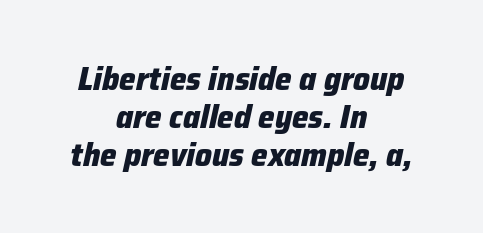
Compared with an ordinary text face, these strokes are far heavier — a full bold. Letter spacing: default. Line spacing here is tight. The lines are quadded center. Proportional: the letters do not fall into vertical columns. Slanted lettering throughout.
